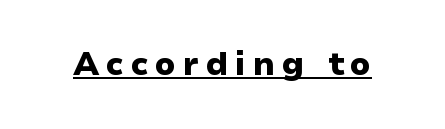
A dark, heavy texture on the line: the type is bold. Think of a printed novel: that variable character pitch is what you see here. You can tell from the bare stems that sans-serif type was used. Italic? Not at all — the glyphs are vertical. The letterforms stand isolated, each surrounded by extra space. Each line of the rendering has a horizontal stroke beneath the glyphs.
